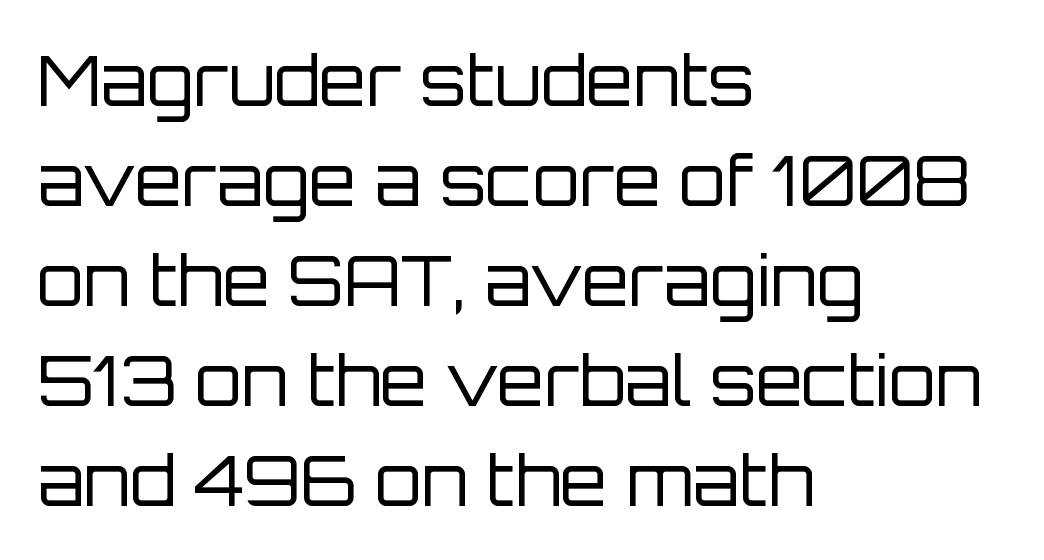
The strokes are not fattened; the text isn't bold. Rule under the text: the space is simply empty. Line starts are locked; line ends wander. Quick note: interline space is typical. Students, note that the glyphs here touch the page at normal intervals.
